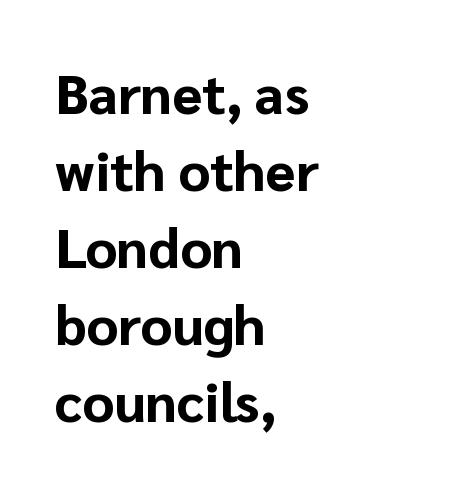
The image shows 55 px bold sans-serif type, upright; set left-aligned, normal line spacing (1.4x), normal letter spacing, not underlined; low stroke contrast and a medium x-height.
